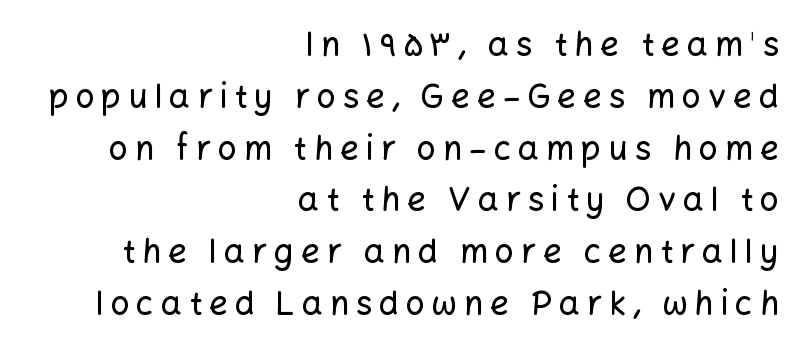
{"serif": "no", "italic": "no", "width": "normal", "stroke_contrast": "low", "x_height": "medium", "monospaced": "no", "underline": "no", "align": "right", "line_spacing": "normal", "line_spacing_ratio": 1.57, "letter_spacing": "wide", "letter_spacing_em": 0.21, "glyph_px": 33}
